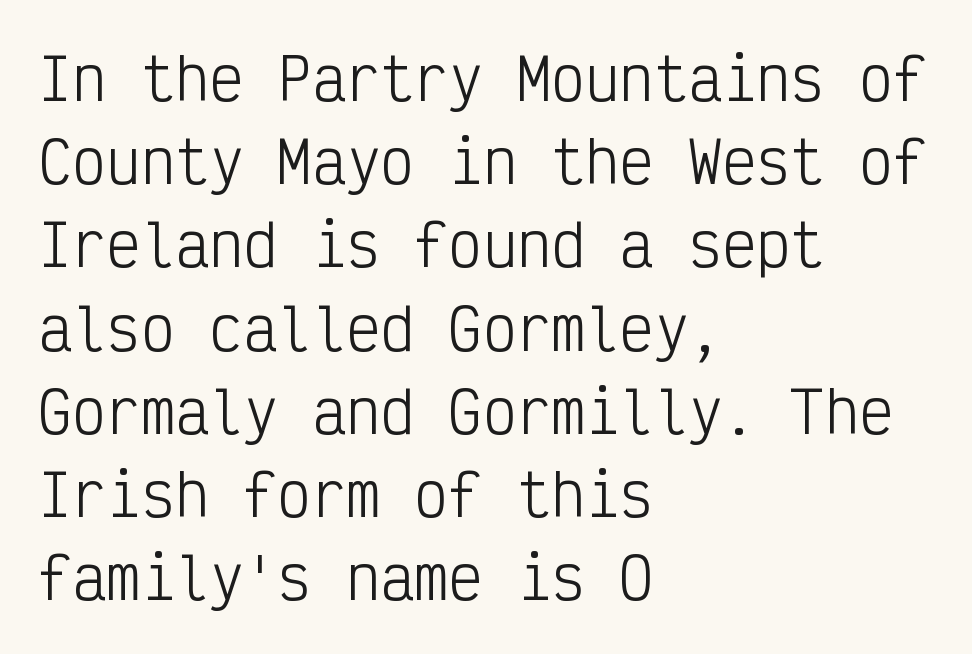
Q: Is the text bold? A: No.
Q: Is the text italic (slanted)? A: No, it is upright.
Q: Is the typeface a serif or a sans-serif typeface? A: Sans-serif.
Q: Is the text underlined? A: No.
Q: How is the paragraph aligned? A: Left-aligned.
Q: Is the spacing between letters normal or unusually wide? A: Normal.
Q: Is the spacing between lines tight, normal or loose? A: Normal.
Q: Width (condensed, normal, or wide)? A: Condensed.
Q: Stroke contrast? A: Low.
Q: x-height? A: Medium.
Q: Monospaced? A: Yes.
